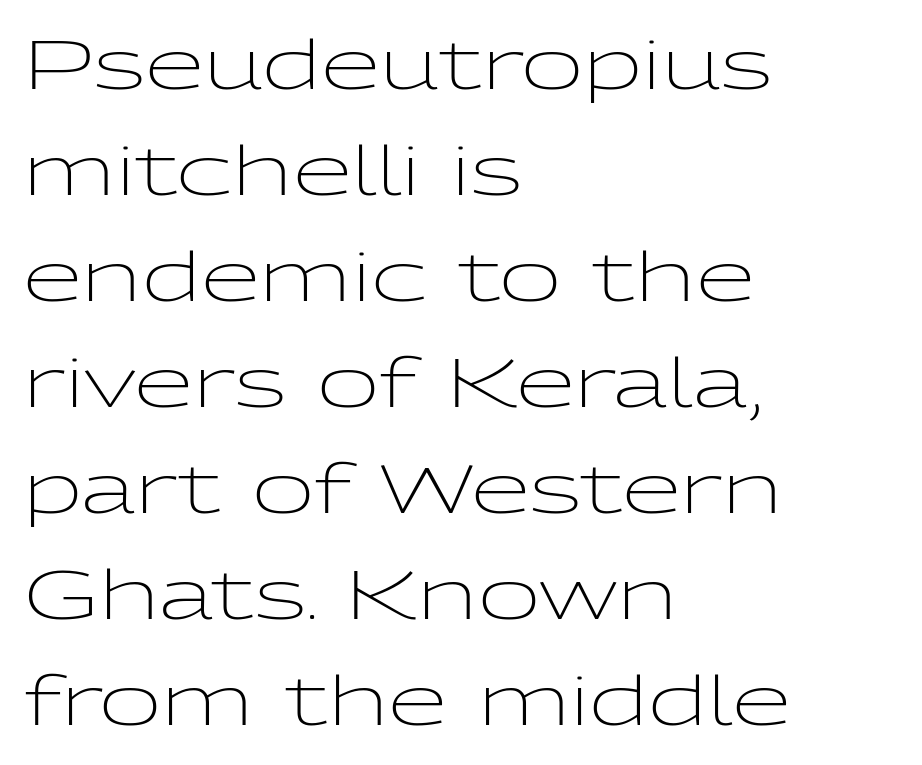
{"serif": "no", "italic": "no", "bold": "no", "weight": "light", "width": "wide", "stroke_contrast": "low", "x_height": "medium", "monospaced": "no", "underline": "no", "align": "left", "line_spacing": "normal", "line_spacing_ratio": 1.56, "letter_spacing": "normal", "letter_spacing_em": 0.0, "glyph_px": 68}
